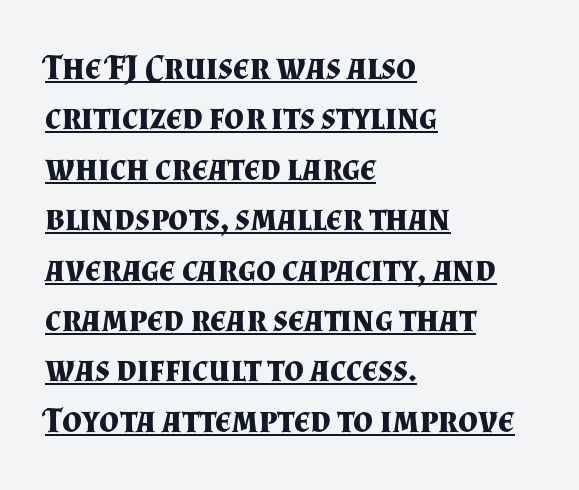
Serifs: yes, visible at the terminals of the letterforms. Looks like regular typesetting: each glyph gets only the width it needs. Pretty heavy lettering here — definitely bold. Each line starts at the same left margin while the right side varies.
